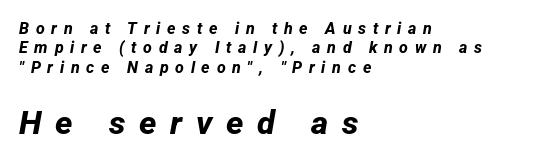
{"serif": "no", "bold": "yes", "weight": "bold", "width": "normal", "stroke_contrast": "low", "x_height": "medium", "monospaced": "no", "underline": "no", "align": "left", "line_spacing_ratio": 1.21, "letter_spacing": "wide", "letter_spacing_em": 0.42, "larger_block": "second", "size_ratio": 2.06, "glyph_px": 33}
